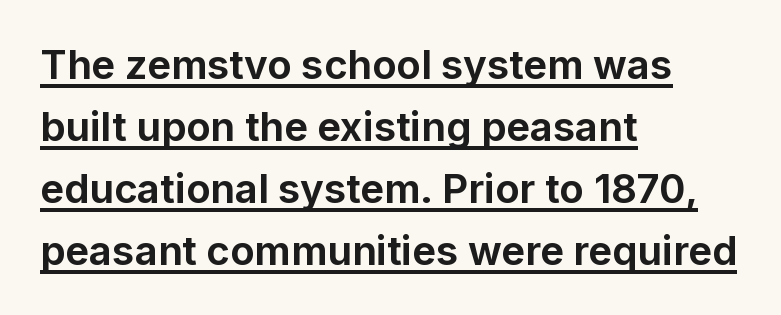
The image shows 40 px bold sans-serif type, upright; set left-aligned, normal line spacing (1.55x), normal letter spacing, underlined; low stroke contrast and a medium x-height.
